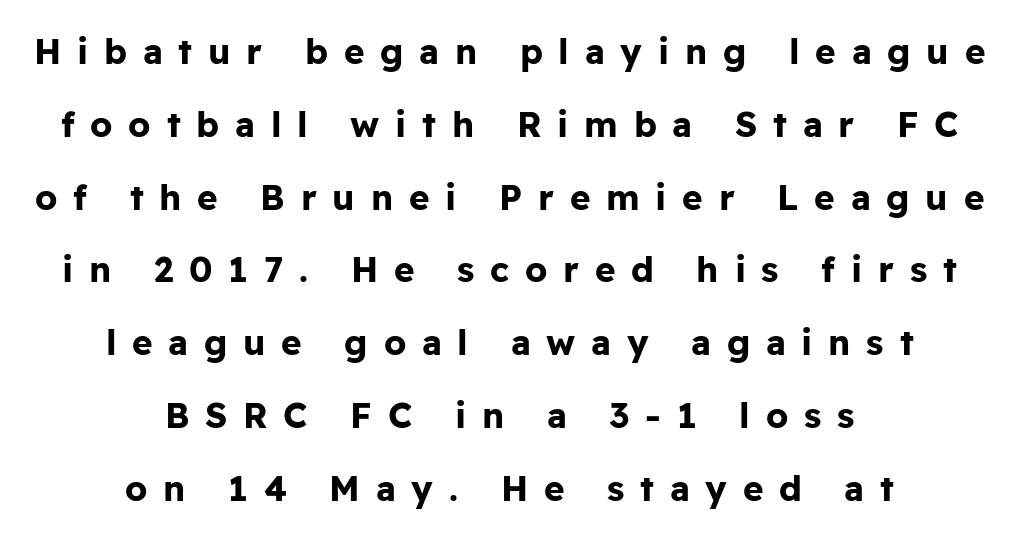
The image shows 35 px bold sans-serif type, upright; set centered, loose line spacing (2.08x), unusually wide letter spacing (+0.45 em), not underlined; low stroke contrast and a medium x-height.
